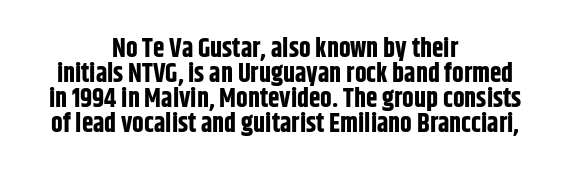
{"italic": "no", "bold": "yes", "underline": "no", "align": "center", "line_spacing": "tight", "line_spacing_ratio": 0.96, "letter_spacing": "normal", "letter_spacing_em": 0.0, "glyph_px": 26}
